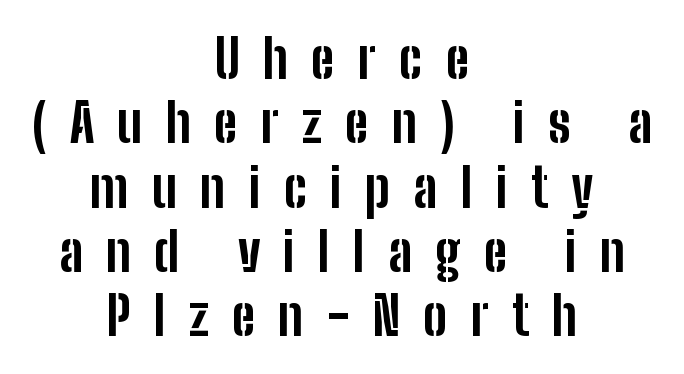
Q: Is the text bold? A: Yes.
Q: Is the text italic (slanted)? A: No, it is upright.
Q: Is the typeface a serif or a sans-serif typeface? A: Sans-serif.
Q: Is the text underlined? A: No.
Q: How is the paragraph aligned? A: Centered.
Q: Is the spacing between letters normal or unusually wide? A: Unusually wide.
Q: Width (condensed, normal, or wide)? A: Condensed.
Q: Stroke contrast? A: Low.
Q: x-height? A: Medium.
Q: Monospaced? A: No.
